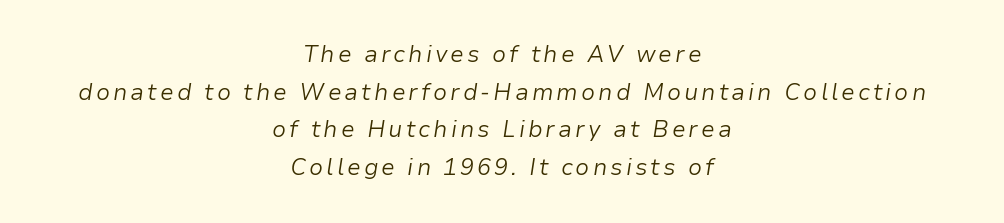
Q: Is the text bold? A: No.
Q: Is the text italic (slanted)? A: Yes, it leans right by about 9 degrees.
Q: Is the text underlined? A: No.
Q: How is the paragraph aligned? A: Centered.
Q: Is the spacing between lines tight, normal or loose? A: Normal.
